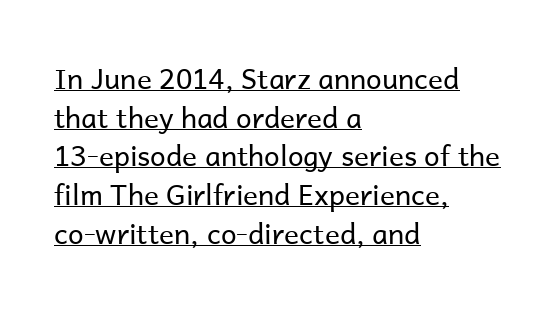
The image shows 28 px regular-weight sans-serif type, upright; set left-aligned, normal line spacing (1.38x), normal letter spacing, underlined; low stroke contrast and a medium x-height.
